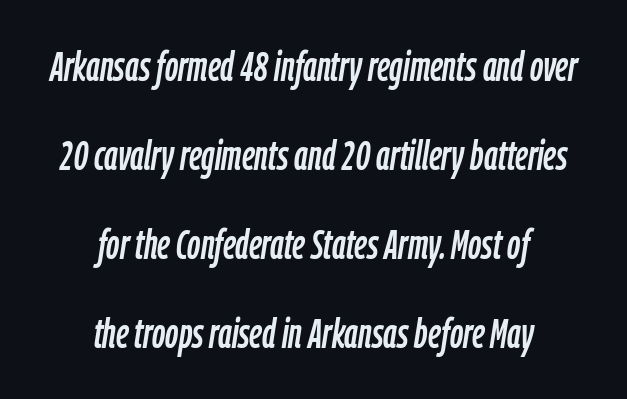
{"italic": "yes", "lean": "right", "slant_degrees": 9, "width": "condensed", "stroke_contrast": "low", "x_height": "medium", "monospaced": "no", "underline": "no", "align": "center", "line_spacing": "loose", "line_spacing_ratio": 2.17, "letter_spacing": "normal", "letter_spacing_em": 0.0, "glyph_px": 41}
